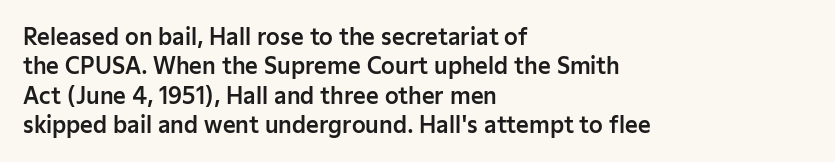
Q: Is the text italic (slanted)? A: No, it is upright.
Q: Is the text underlined? A: No.
Q: How is the paragraph aligned? A: Left-aligned.
Q: Is the spacing between letters normal or unusually wide? A: Normal.
Q: Is the spacing between lines tight, normal or loose? A: Normal.
